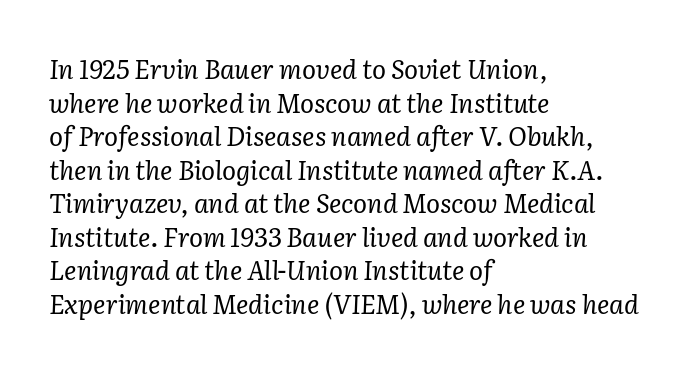
The image shows 26 px text type, italic (leaning right); set left-aligned, normal line spacing (1.29x), normal letter spacing, not underlined.
